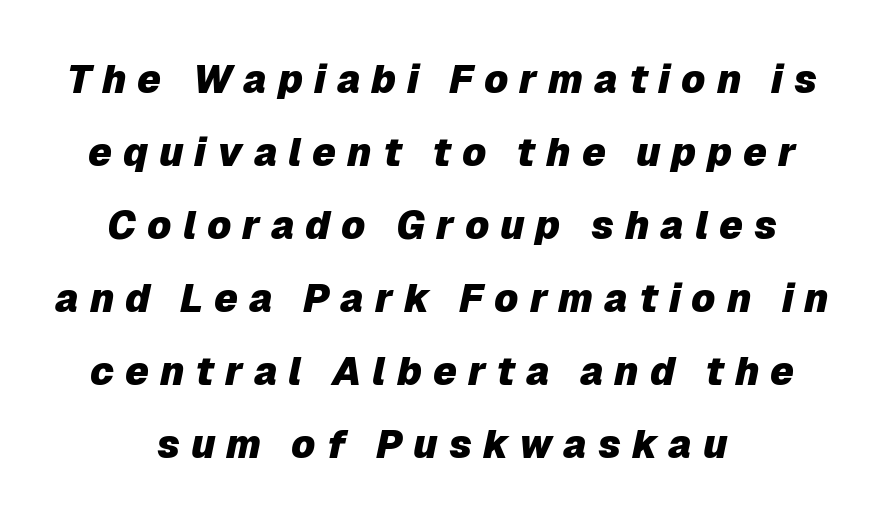
The letters advance in unequal steps, a hallmark of proportional type. The type is letterspaced generously, with wide tracking. Has an underline been added? It has not. Typeset on center — no edge is straight.
